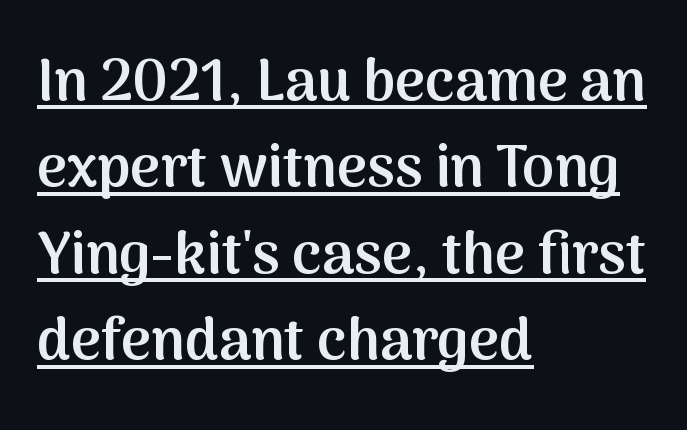
{"serif": "no", "italic": "no", "bold": "semi", "weight": "semibold", "width": "normal", "stroke_contrast": "medium", "x_height": "medium", "monospaced": "no", "underline": "yes", "align": "left", "line_spacing": "normal", "line_spacing_ratio": 1.49, "letter_spacing": "normal", "letter_spacing_em": 0.0, "glyph_px": 58}
